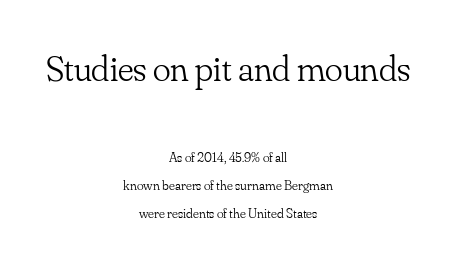
This sample is center-justified, so both line endings float freely. Is there any slant? The stems are plumb. This sample uses a serif face. Glance below the letters and you will spot only blank space.
